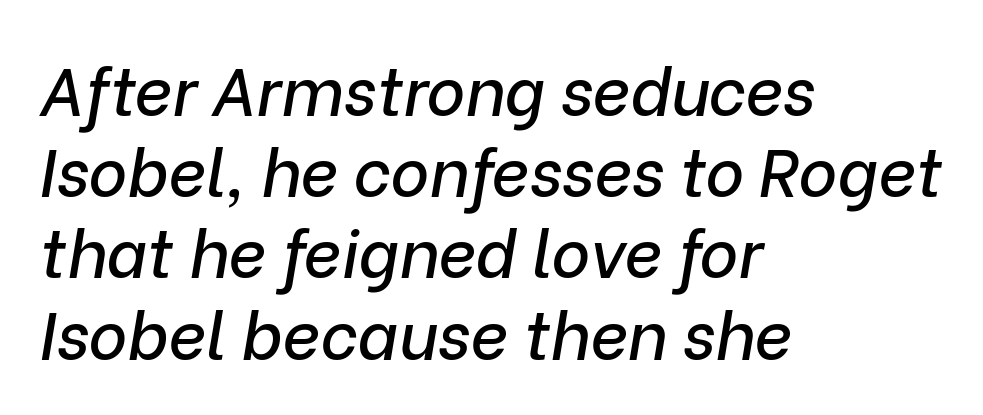
{"italic": "yes", "lean": "right", "slant_degrees": 9, "width": "normal", "stroke_contrast": "low", "x_height": "medium", "monospaced": "no", "underline": "no", "align": "left", "line_spacing_ratio": 1.23, "letter_spacing": "normal", "letter_spacing_em": 0.0, "glyph_px": 66}
